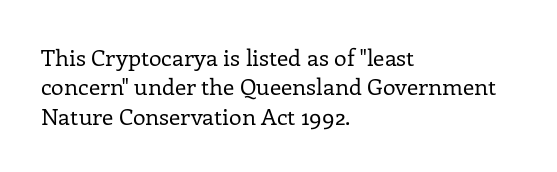
Q: Is the text bold? A: No.
Q: Is the text italic (slanted)? A: No, it is upright.
Q: Is the text underlined? A: No.
Q: How is the paragraph aligned? A: Left-aligned.
Q: Is the spacing between letters normal or unusually wide? A: Normal.
Q: Is the spacing between lines tight, normal or loose? A: Normal.
